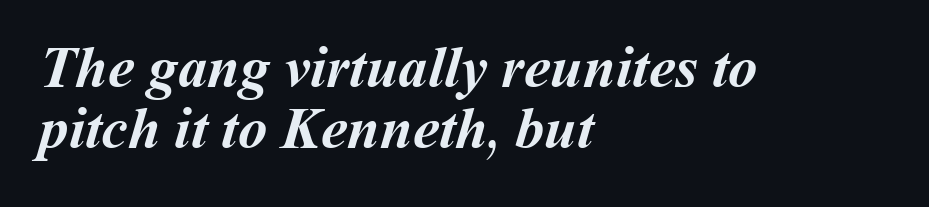
A dark, heavy texture on the line: the type is bold. Line starts are locked; line ends wander. Here the glyphs are tracked normally, forming tight word shapes. This block would grow much taller if given ordinary leading; it's compressed now. The passage shown is typed in a proportional face where columns would drift. This rendering features lettering with no underline.
